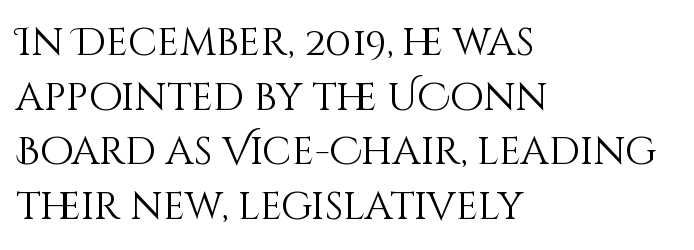
Q: Is the text bold? A: No.
Q: Is the text italic (slanted)? A: No, it is upright.
Q: Is the text underlined? A: No.
Q: How is the paragraph aligned? A: Left-aligned.
Q: Is the spacing between letters normal or unusually wide? A: Normal.
Q: Is the spacing between lines tight, normal or loose? A: Normal.
Q: Width (condensed, normal, or wide)? A: Normal.
Q: Stroke contrast? A: Medium.
Q: x-height? A: Large.
Q: Monospaced? A: No.
